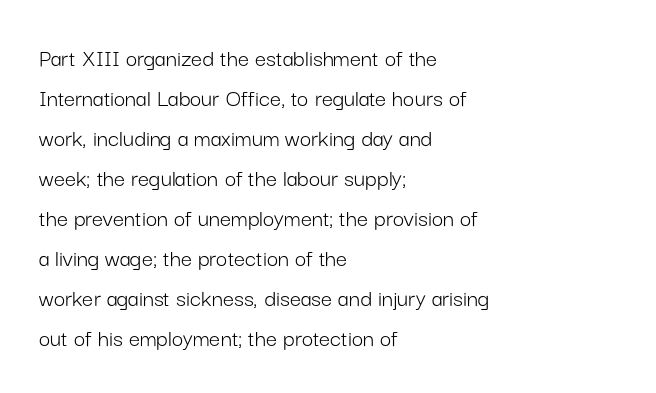
{"italic": "no", "bold": "no", "underline": "no", "align": "left", "line_spacing": "normal", "line_spacing_ratio": 1.6, "letter_spacing": "normal", "letter_spacing_em": 0.0, "glyph_px": 25}
